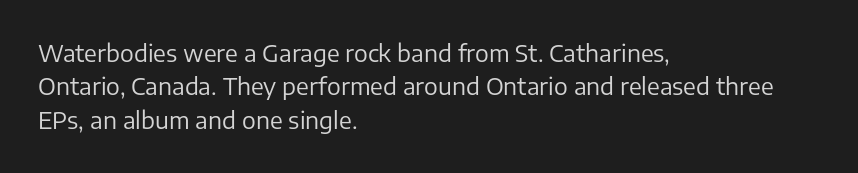
Q: Is the text bold? A: No.
Q: Is the text italic (slanted)? A: No, it is upright.
Q: Is the text underlined? A: No.
Q: How is the paragraph aligned? A: Left-aligned.
Q: Is the spacing between letters normal or unusually wide? A: Normal.
Q: Is the spacing between lines tight, normal or loose? A: Normal.
